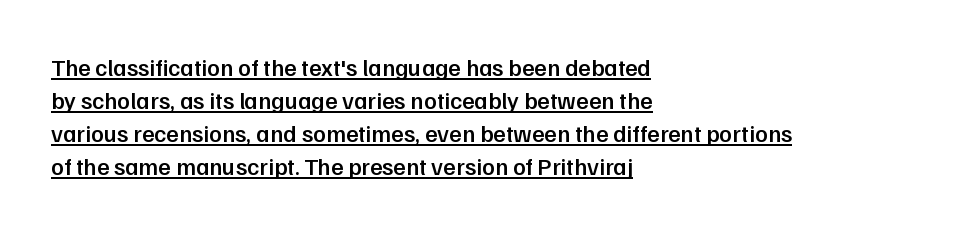
{"italic": "no", "bold": "semi", "underline": "yes", "align": "left", "line_spacing": "normal", "line_spacing_ratio": 1.37, "letter_spacing": "normal", "letter_spacing_em": 0.0, "glyph_px": 24}
